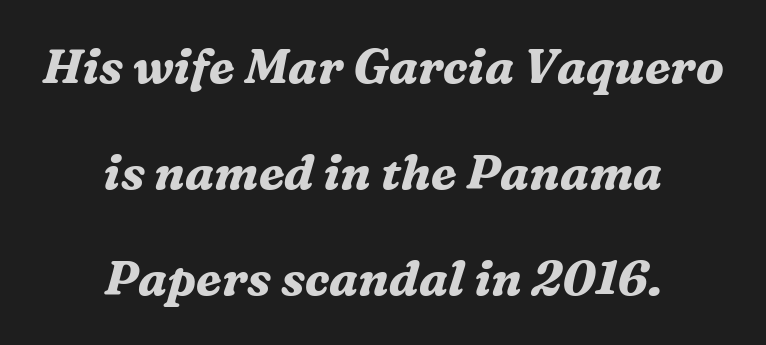
The image shows 48 px bold serif type, italic (leaning right); set centered, loose line spacing (2.21x), normal letter spacing, not underlined; medium stroke contrast and a medium x-height.
